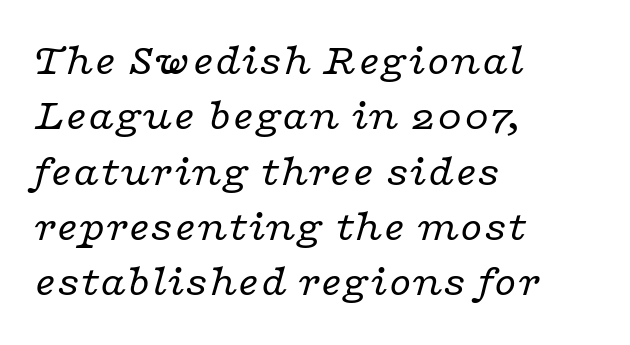
The image shows 45 px regular-weight, wide serif type, italic (leaning right); set left-aligned, line spacing 1.23x, normal letter spacing, not underlined; low stroke contrast and a medium x-height.
